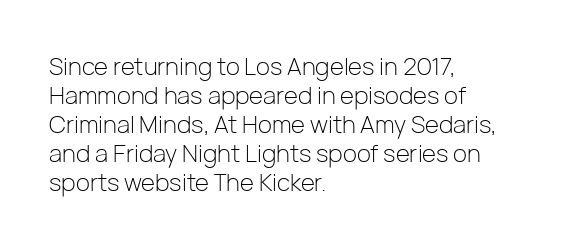
The strokes carry an ordinary text weight at most. Default kerning and tracking; the words read as compact shapes. The gap between lines stays unmarked. Does the lettering tilt? It doesn't — this is upright.
